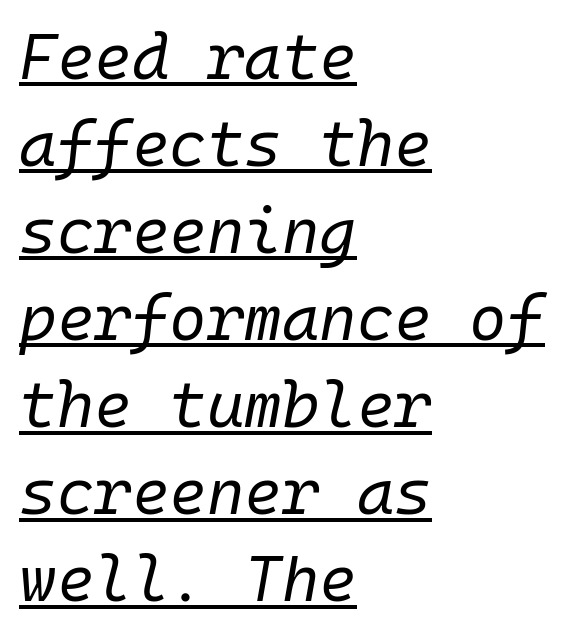
The image shows 64 px regular-weight type, italic (leaning right), monospaced; set left-aligned, normal line spacing (1.36x), normal letter spacing, underlined; low stroke contrast and a medium x-height.
